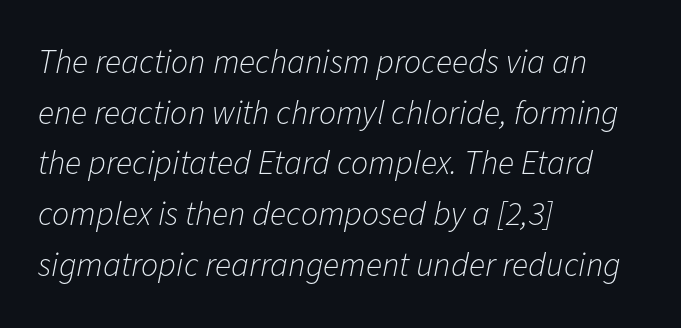
Q: Is the text bold? A: No.
Q: Is the text italic (slanted)? A: Yes, it leans right by about 11 degrees.
Q: Is the text underlined? A: No.
Q: How is the paragraph aligned? A: Left-aligned.
Q: Is the spacing between letters normal or unusually wide? A: Normal.
Q: Is the spacing between lines tight, normal or loose? A: Normal.
Q: Width (condensed, normal, or wide)? A: Normal.
Q: Stroke contrast? A: Low.
Q: x-height? A: Medium.
Q: Monospaced? A: No.
